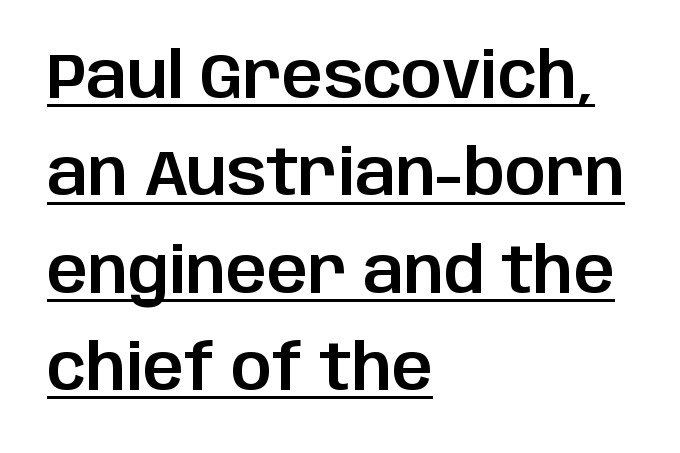
The image shows 64 px sans-serif type, upright; set left-aligned, normal line spacing (1.52x), normal letter spacing, underlined; low stroke contrast and a large x-height.
